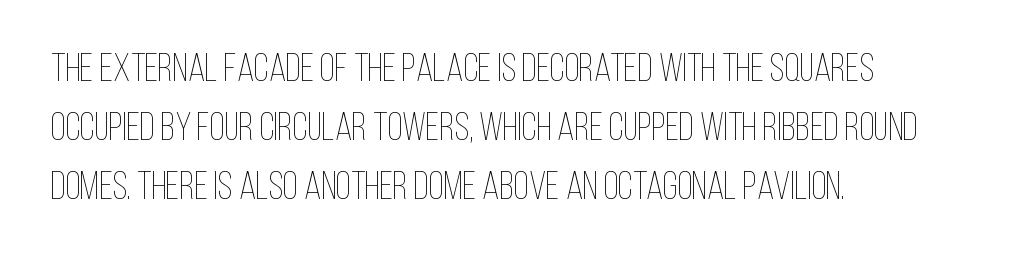
The letters look calm and open, with moderate or lighter stems. This sample has the flowing, uneven cadence of proportional lettering. Every row of glyphs begins at an identical x-position on the left. Characters follow at the spacing the type designer built in. Notice how descenders clear the ascenders below comfortably — that's standard leading. Tall strokes in this sample are plumb rather than angled.
